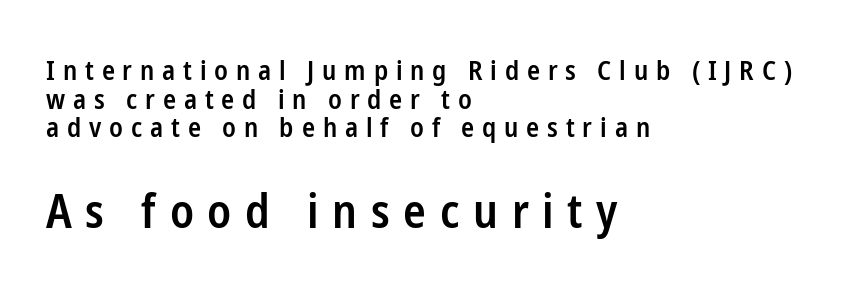
Q: Is the text bold? A: Semi-bold.
Q: Is the text italic (slanted)? A: No, it is upright.
Q: Is the typeface a serif or a sans-serif typeface? A: Sans-serif.
Q: Is the text underlined? A: No.
Q: How is the paragraph aligned? A: Left-aligned.
Q: Is the spacing between letters normal or unusually wide? A: Unusually wide.
Q: Is the spacing between lines tight, normal or loose? A: Tight.
Q: Which block of text is set in a larger size, the first (top) or the second (bottom)? A: The second (bottom) one.
Q: Width (condensed, normal, or wide)? A: Condensed.
Q: Stroke contrast? A: Low.
Q: x-height? A: Medium.
Q: Monospaced? A: No.
